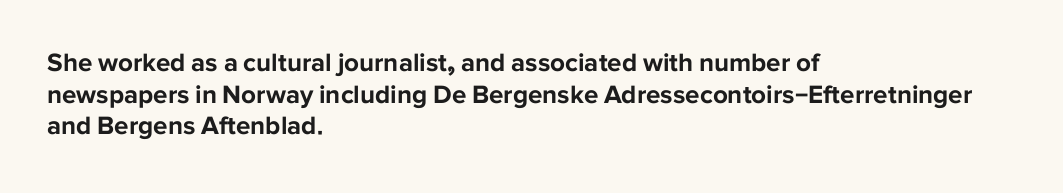
I'd describe the lettering as bold — thick and assertive. Words appear dense and cohesive because spacing is normal. Reading down the block, your eye returns to a fixed left position each line. The lettering holds an erect, upright posture throughout. Descender tails drop into unmarked territory.
